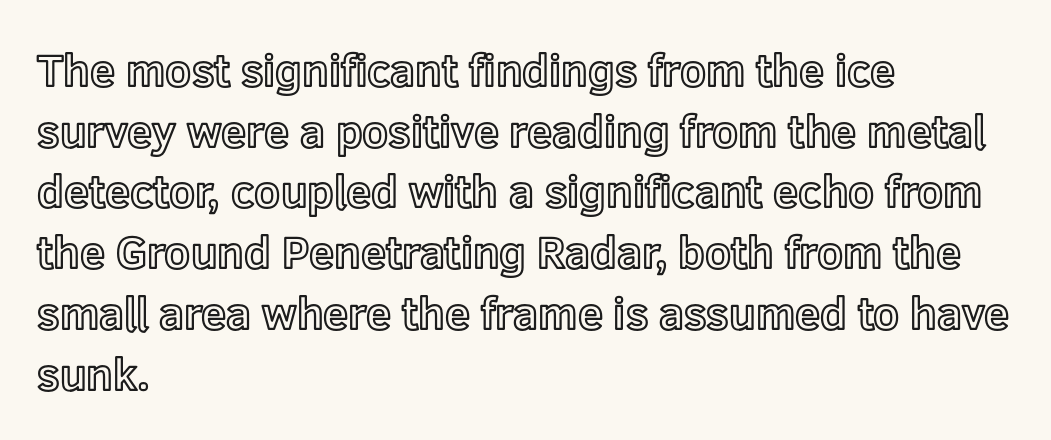
The image shows 45 px text type, upright; set left-aligned, normal line spacing (1.35x), normal letter spacing, not underlined; a medium x-height.
